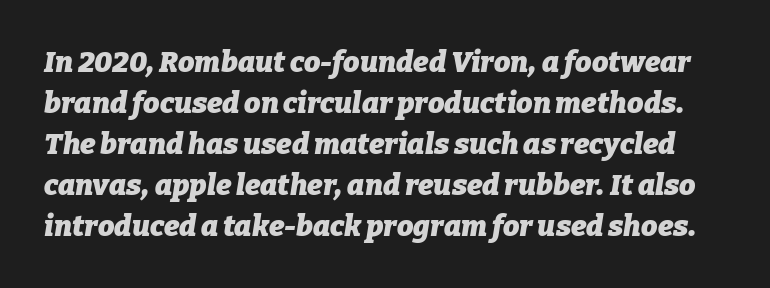
Does the leading feel generous? No, just average. An italicized treatment has been applied to the whole sample. Weight check: bold — yes, fully. Is this a fixed-width face? No — the glyphs have proportional, varying widths. Beneath every word, the page is bare.
